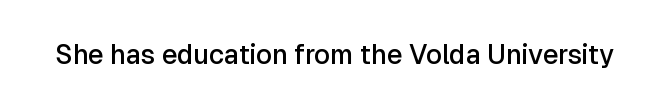
The image shows 27 px text type, upright; set normal letter spacing, not underlined.
